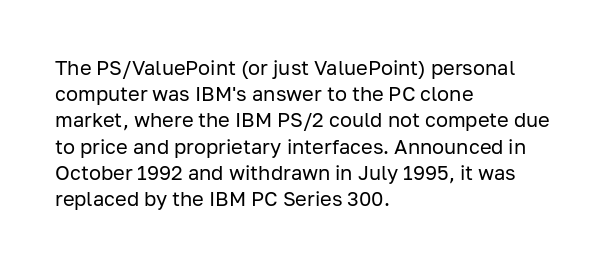
No chunkiness to these letters — they're not bold. Alignment: flush left. Do the letters lean? They stand straight. Horizontal bands of white between lines are of average thickness. Has an underline been added? It has not. Is the letter spacing exaggerated? No — it looks like the ordinary default.
